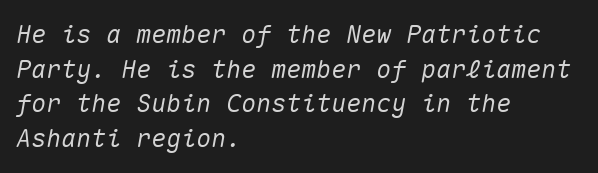
Q: Is the text italic (slanted)? A: Yes, it leans right by about 10 degrees.
Q: Is the text underlined? A: No.
Q: How is the paragraph aligned? A: Left-aligned.
Q: Is the spacing between letters normal or unusually wide? A: Normal.
Q: Is the spacing between lines tight, normal or loose? A: Normal.
